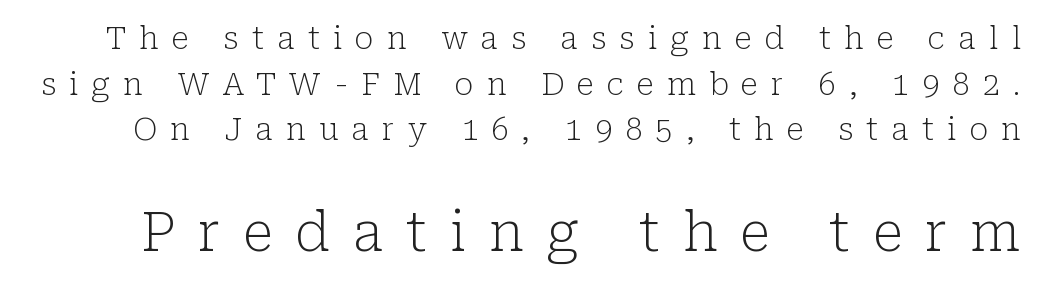
The image shows 54 px light serif type, upright; set normal line spacing (1.47x), unusually wide letter spacing (+0.42 em), not underlined; the second (bottom) block is 1.74x larger; low stroke contrast and a medium x-height.
